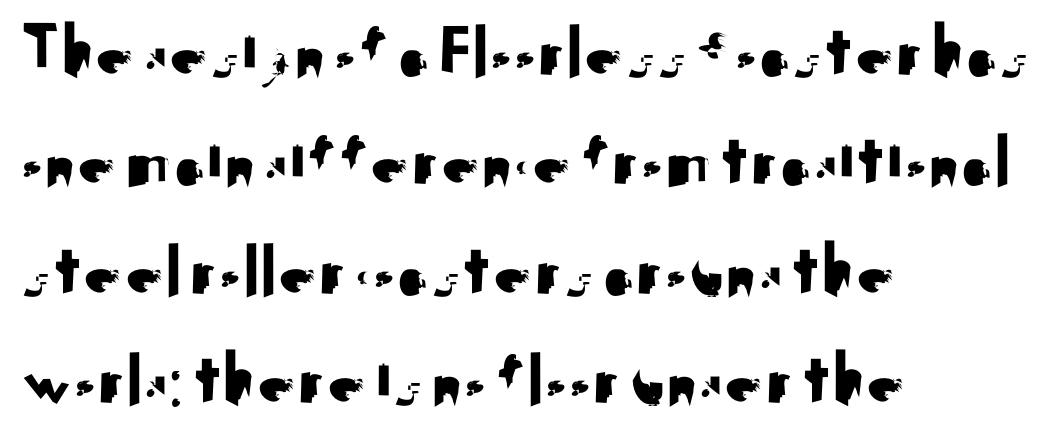
{"serif": "no", "italic": "no", "width": "normal", "stroke_contrast": "medium", "x_height": "small", "monospaced": "no", "underline": "no", "align": "left", "line_spacing": "normal", "line_spacing_ratio": 1.46, "letter_spacing": "normal", "letter_spacing_em": 0.0, "glyph_px": 75}
